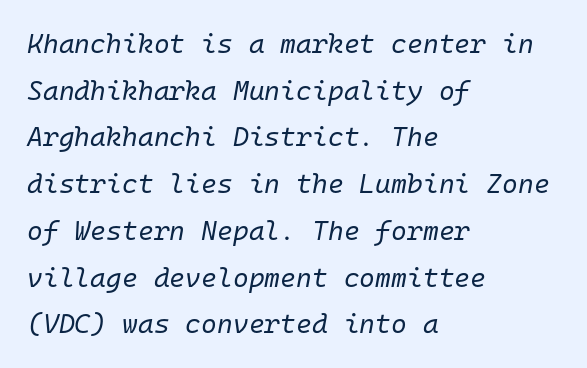
The image shows 27 px text type, italic (leaning right); set left-aligned, line spacing 1.73x, normal letter spacing, not underlined.
